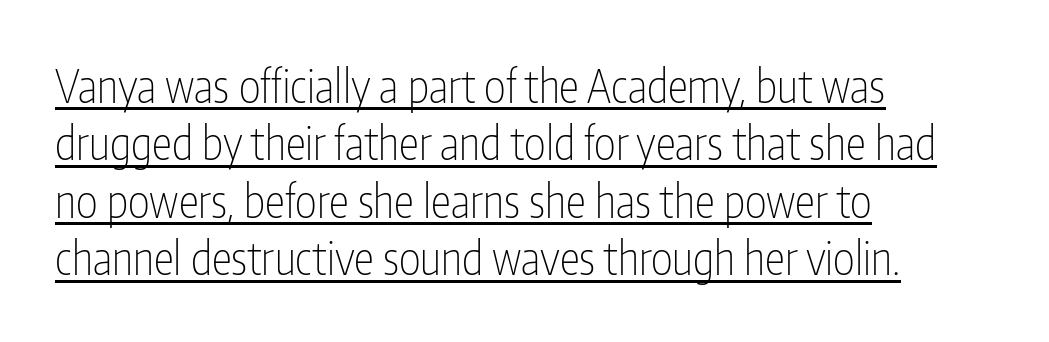
{"serif": "no", "italic": "no", "bold": "no", "weight": "thin", "width": "condensed", "stroke_contrast": "low", "x_height": "medium", "monospaced": "no", "underline": "yes", "align": "left", "line_spacing": "normal", "line_spacing_ratio": 1.25, "letter_spacing": "normal", "letter_spacing_em": 0.0, "glyph_px": 46}
